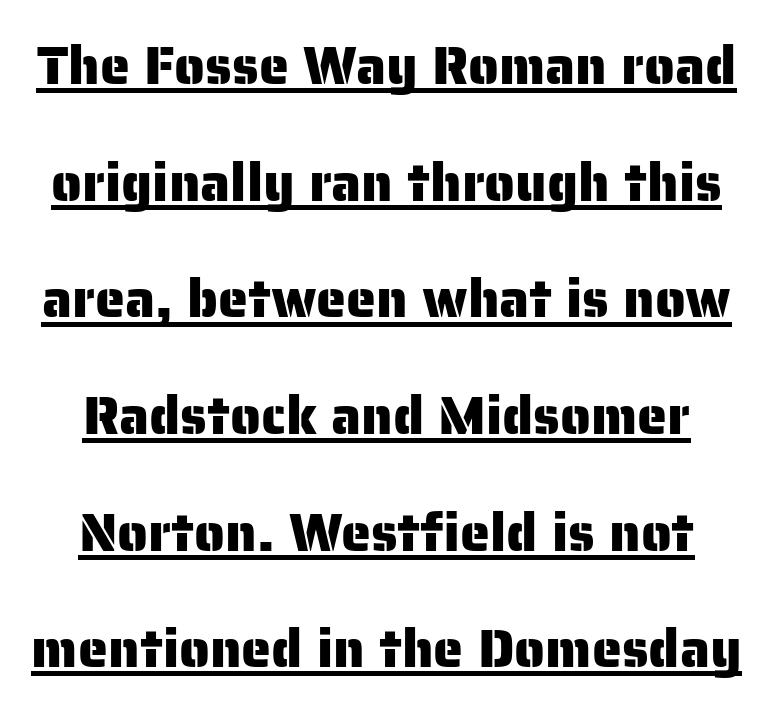
Q: Is the text italic (slanted)? A: No, it is upright.
Q: Is the typeface a serif or a sans-serif typeface? A: Sans-serif.
Q: Is the text underlined? A: Yes.
Q: How is the paragraph aligned? A: Centered.
Q: Is the spacing between letters normal or unusually wide? A: Normal.
Q: Is the spacing between lines tight, normal or loose? A: Loose.
Q: Width (condensed, normal, or wide)? A: Normal.
Q: Stroke contrast? A: Low.
Q: x-height? A: Medium.
Q: Monospaced? A: No.
